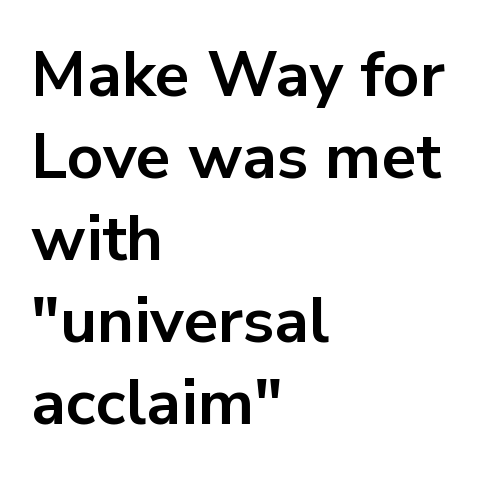
{"serif": "no", "italic": "no", "bold": "yes", "weight": "bold", "width": "normal", "stroke_contrast": "low", "x_height": "medium", "monospaced": "no", "underline": "no", "align": "left", "line_spacing": "normal", "line_spacing_ratio": 1.28, "letter_spacing": "normal", "letter_spacing_em": 0.0, "glyph_px": 64}
